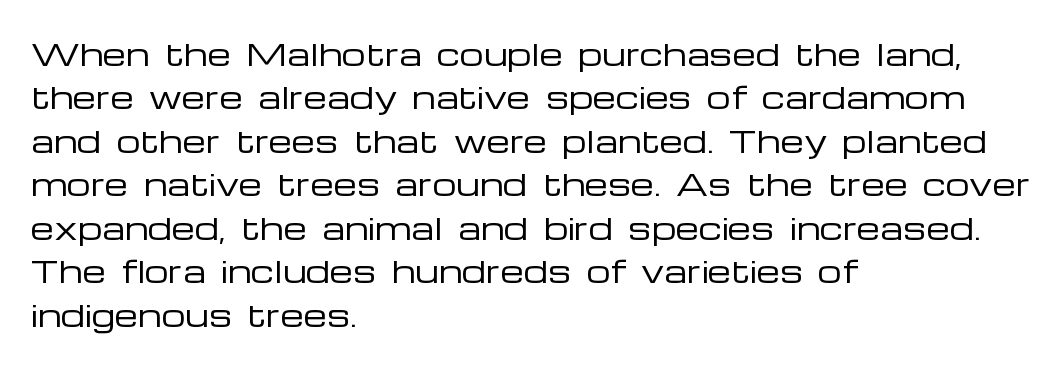
{"serif": "no", "italic": "no", "bold": "no", "weight": "regular", "width": "wide", "stroke_contrast": "low", "x_height": "medium", "monospaced": "no", "underline": "no", "align": "left", "line_spacing": "normal", "line_spacing_ratio": 1.45, "letter_spacing": "normal", "letter_spacing_em": 0.0, "glyph_px": 30}
